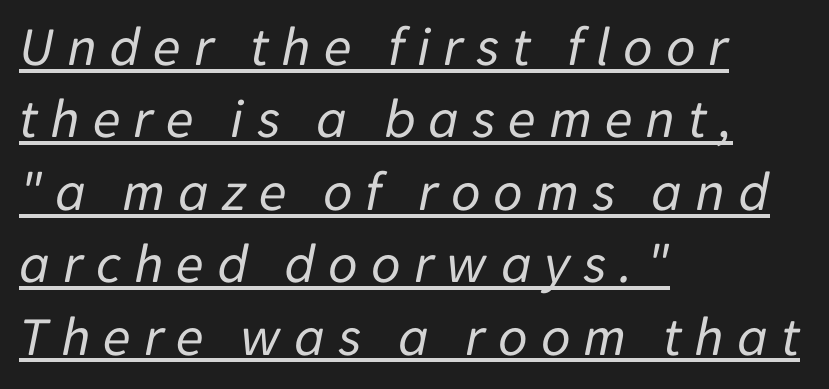
Normally led — the rows are evenly, conventionally spaced. These lines are set flush left with a ragged right edge. Emphasis-style slanted type is in use. Letters have the restrained weight of plain body copy at most. Descenders here cross a horizontal rule under the line. The horizontal fit of the characters is loose and conspicuously gappy.
